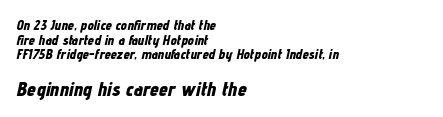
{"italic": "yes", "lean": "right", "slant_degrees": 12, "bold": "yes", "underline": "no", "align": "left", "line_spacing": "tight", "line_spacing_ratio": 1.04, "letter_spacing": "normal", "letter_spacing_em": 0.0, "larger_block": "second", "size_ratio": 1.43, "glyph_px": 20}
